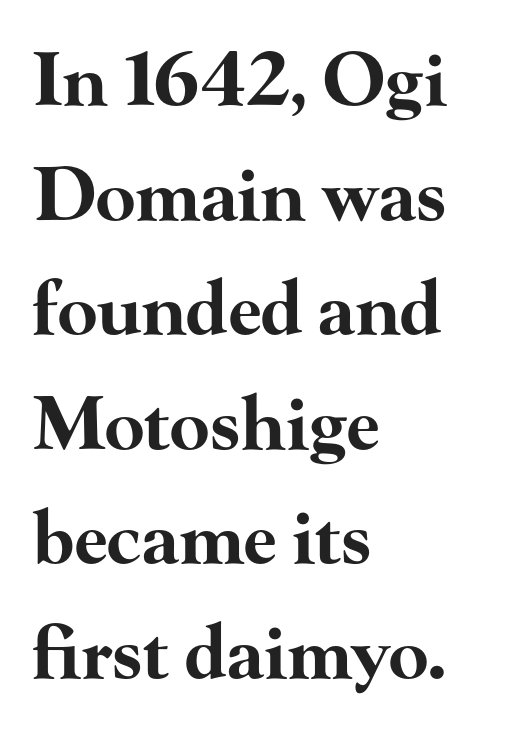
Q: Is the text bold? A: Yes.
Q: Is the text italic (slanted)? A: No, it is upright.
Q: Is the typeface a serif or a sans-serif typeface? A: Serif.
Q: Is the text underlined? A: No.
Q: How is the paragraph aligned? A: Left-aligned.
Q: Is the spacing between letters normal or unusually wide? A: Normal.
Q: Is the spacing between lines tight, normal or loose? A: Normal.
Q: Width (condensed, normal, or wide)? A: Wide.
Q: Stroke contrast? A: High.
Q: x-height? A: Small.
Q: Monospaced? A: No.
